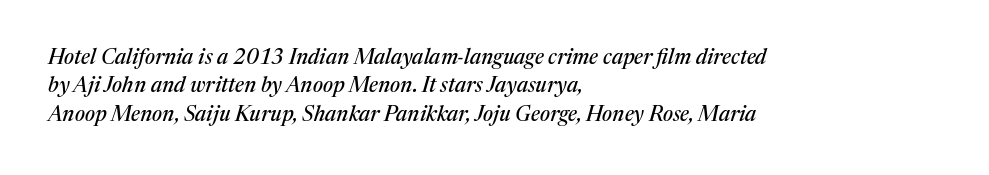
Caption: multi-line text, flush left, ragged right. Italic: yes, the glyphs are oblique. These lines sit exactly where default settings would place them. Caption: standard tracking, unaltered. Check the space under the baseline: it is left empty.
